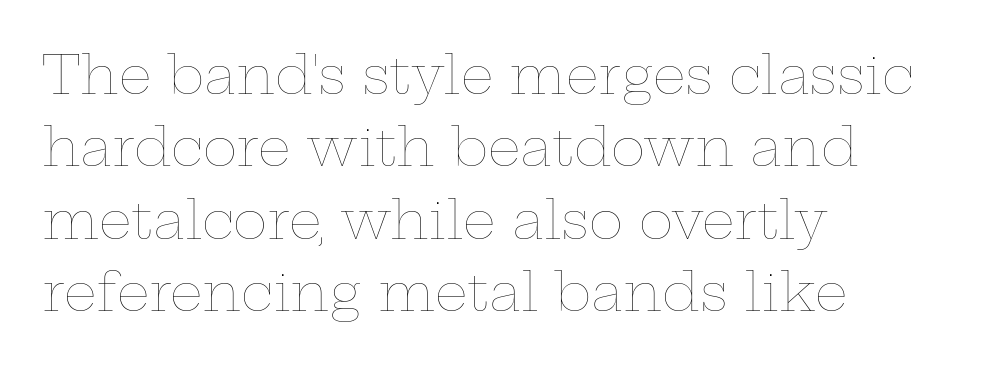
The rows are spaced the way most documents space them. It's the straight-up-and-down kind of type. The words here are not underlined. Reading down the block, your eye returns to a fixed left position each line. A light-to-regular cut is what we see here. Looks like regular typesetting: each glyph gets only the width it needs.
